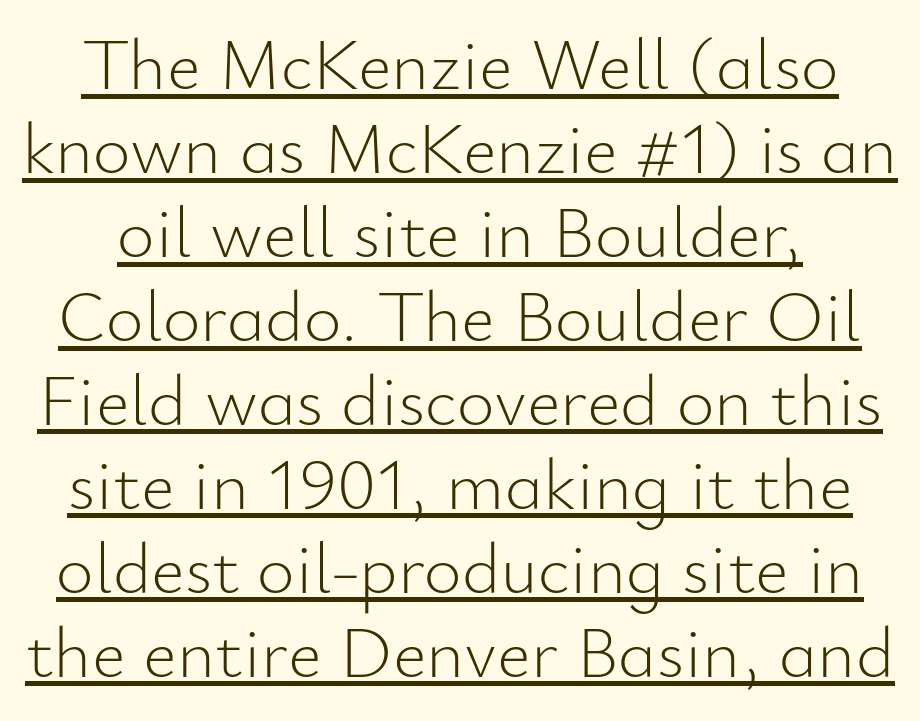
Q: Is the text bold? A: No.
Q: Is the text italic (slanted)? A: No, it is upright.
Q: Is the typeface a serif or a sans-serif typeface? A: Sans-serif.
Q: Is the text underlined? A: Yes.
Q: Is the spacing between letters normal or unusually wide? A: Normal.
Q: Is the spacing between lines tight, normal or loose? A: Tight.
Q: Width (condensed, normal, or wide)? A: Normal.
Q: Stroke contrast? A: Low.
Q: x-height? A: Small.
Q: Monospaced? A: No.
